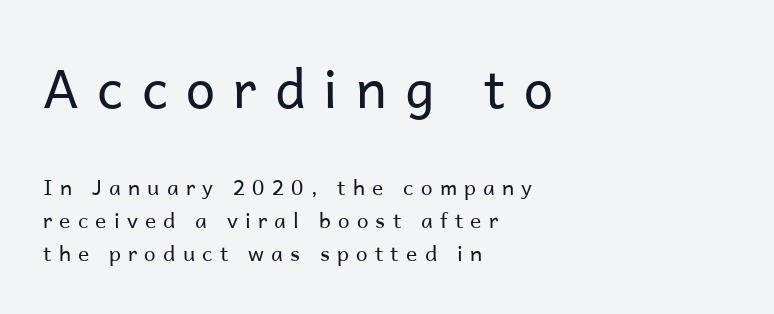
The image shows 53 px regular-weight sans-serif type, upright; set left-aligned, normal line spacing (1.58x), unusually wide letter spacing (+0.34 em), not underlined; the first (top) block is 2.52x larger; low stroke contrast and a medium x-height.
